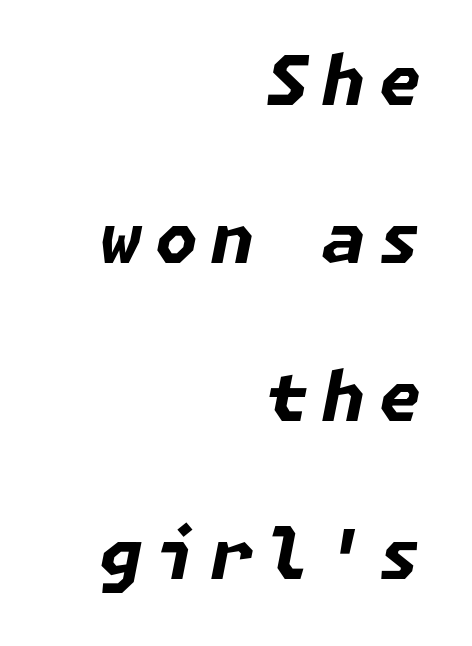
{"italic": "yes", "lean": "right", "slant_degrees": 11, "bold": "yes", "weight": "bold", "width": "normal", "stroke_contrast": "low", "x_height": "medium", "underline": "no", "align": "right", "line_spacing": "loose", "line_spacing_ratio": 2.29, "glyph_px": 69}
